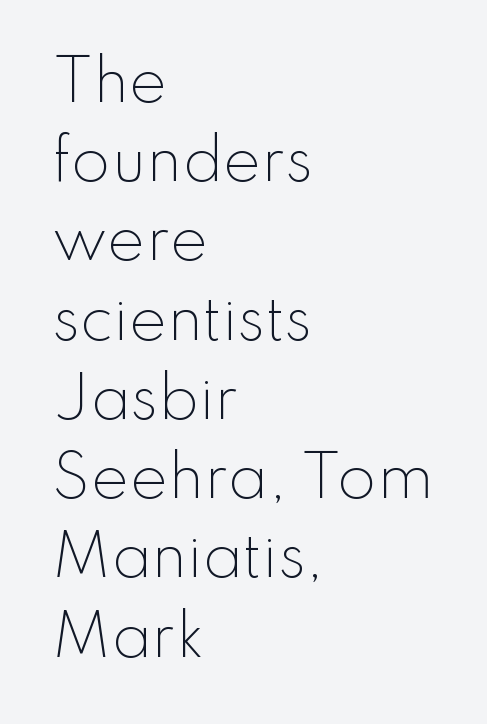
{"serif": "no", "italic": "no", "bold": "no", "weight": "light", "width": "normal", "stroke_contrast": "low", "x_height": "small", "monospaced": "no", "underline": "no", "align": "left", "line_spacing": "normal", "line_spacing_ratio": 1.39, "letter_spacing": "normal", "letter_spacing_em": 0.0, "glyph_px": 57}
